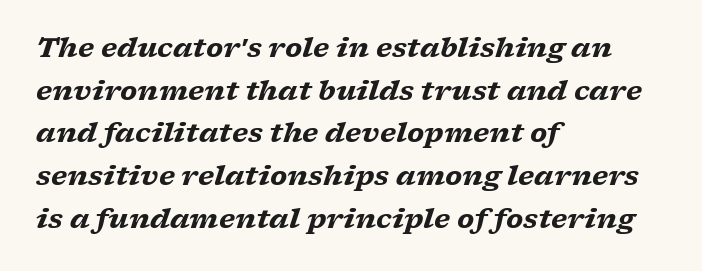
{"italic": "yes", "lean": "right", "slant_degrees": 17, "bold": "yes", "underline": "no", "align": "left", "line_spacing": "normal", "line_spacing_ratio": 1.58, "letter_spacing": "normal", "letter_spacing_em": 0.0, "glyph_px": 27}
